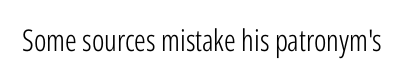
Think of a printed novel: that variable character pitch is what you see here. Italic: no, the glyphs are upright roman. The specimen omits any rule beneath the text block's lines. Compared with a typical body face, this is equally light or lighter still.
